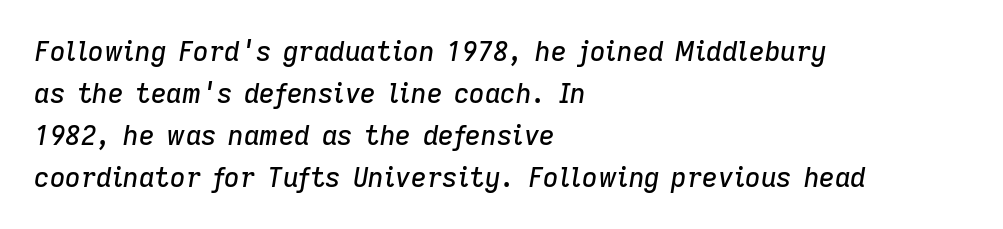
Short and long lines alike share a common starting point at left. Each row of text sits above clean, open space. The rendering uses a moderate line-height, typical for paragraphs. It's the slanting kind of type. There is no visible air inserted between adjacent glyphs.
